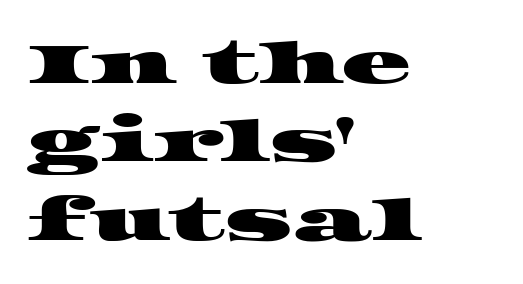
Check the space under the baseline: it is left empty. The paragraph has a hard left edge and a soft right edge. Notice how descenders clear the ascenders below comfortably — that's standard leading. A typesetter would call this proportional, since set widths differ per character. The face used here is rendered with its standard letterfit.
